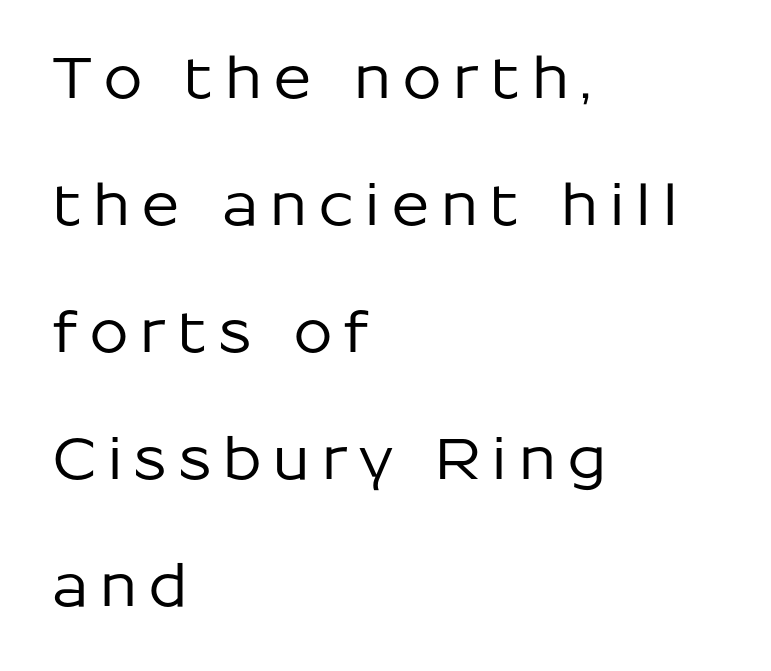
Type without underlining. Posture: vertical. Each letter's strokes conclude bluntly, with no projecting serifs. Each line starts at the same left margin while the right side varies. The face used here is proportionally spaced, like ordinary book or web type.
